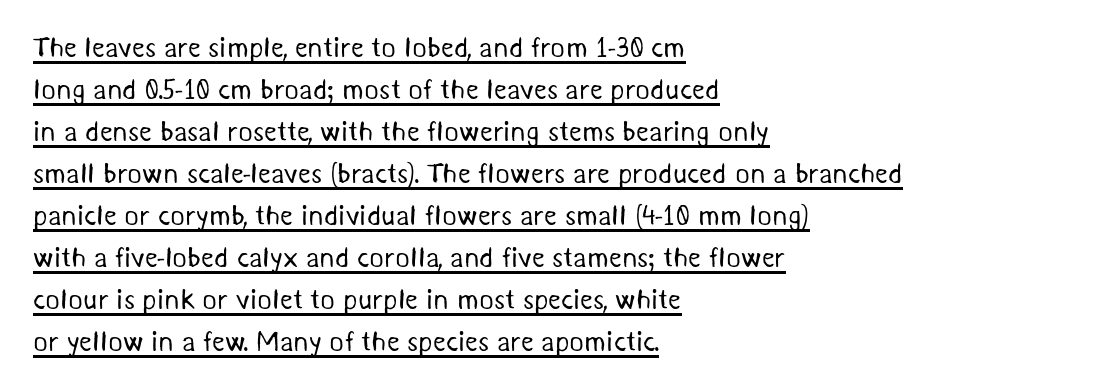
{"serif": "no", "bold": "no", "weight": "regular", "width": "normal", "stroke_contrast": "medium", "x_height": "medium", "monospaced": "no", "underline": "yes", "align": "left", "line_spacing": "normal", "line_spacing_ratio": 1.5, "letter_spacing": "normal", "letter_spacing_em": 0.0, "glyph_px": 28}
